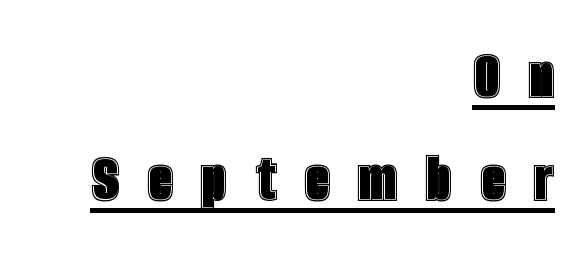
Q: Is the text italic (slanted)? A: No, it is upright.
Q: Is the text underlined? A: Yes.
Q: How is the paragraph aligned? A: Right-aligned.
Q: Is the spacing between letters normal or unusually wide? A: Unusually wide.
Q: Is the spacing between lines tight, normal or loose? A: Normal.
Q: Width (condensed, normal, or wide)? A: Condensed.
Q: x-height? A: Large.
Q: Monospaced? A: No.
